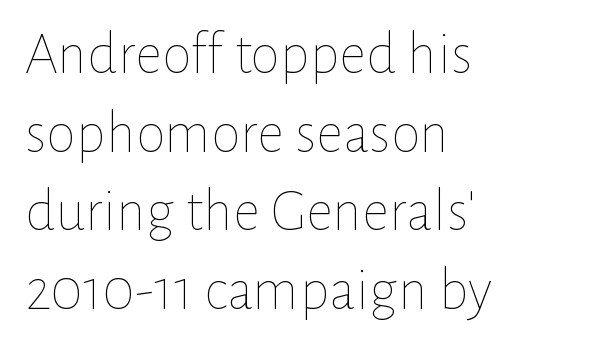
The image shows 60 px thin type, upright; set left-aligned, normal line spacing (1.31x), normal letter spacing, not underlined; low stroke contrast and a medium x-height.
